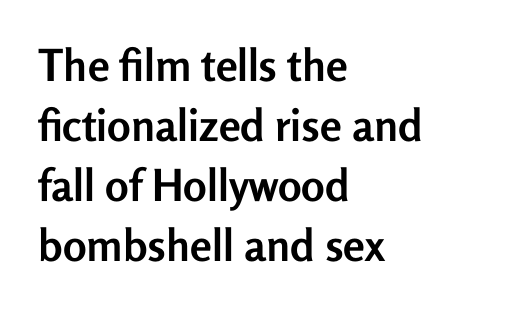
The image shows 44 px semibold sans-serif type, upright; set left-aligned, normal line spacing (1.36x), normal letter spacing, not underlined; low stroke contrast and a medium x-height.
